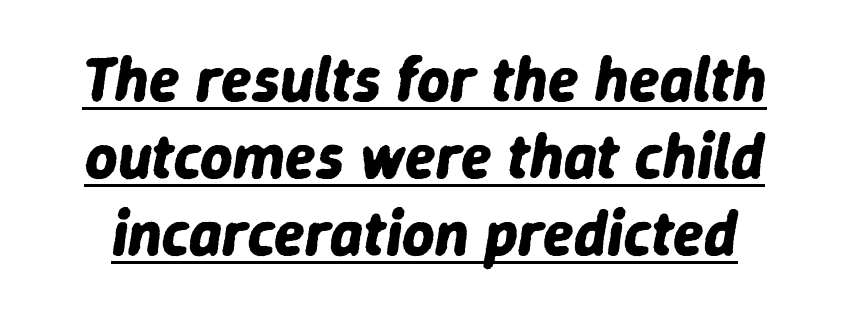
The passage shown leans; its letterforms are oblique. Honestly, the underline is the first thing you notice here. The characters look thick and weighty, a clear bold. Character widths vary here, with narrow letters taking less room than wide ones.
